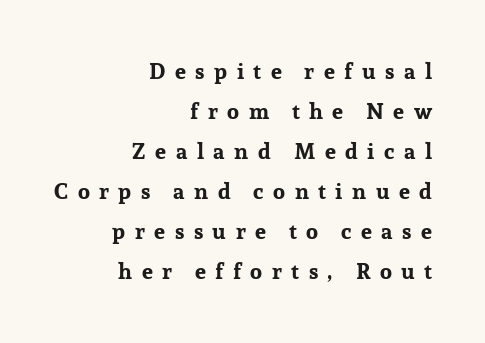
The image shows 22 px bold type, upright; set right-aligned, line spacing 1.82x, unusually wide letter spacing (+0.43 em), not underlined.
